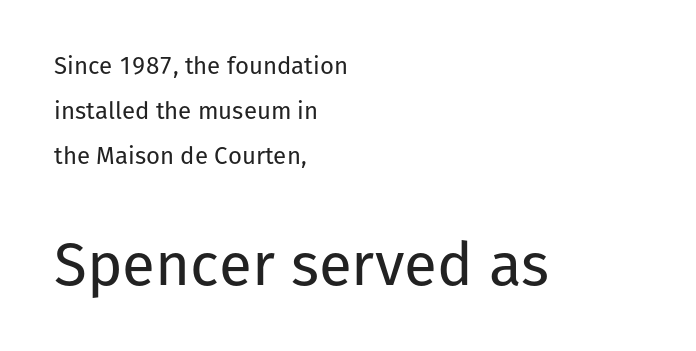
The image shows 60 px regular-weight sans-serif type, upright; set left-aligned, line spacing 1.87x, normal letter spacing, not underlined; the second (bottom) block is 2.5x larger; low stroke contrast and a medium x-height.
